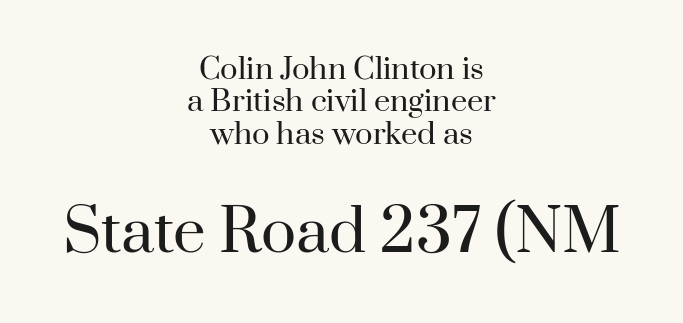
No heavy texture on the line: the type isn't bold. The rendering shows small feet on the letterforms — a serif design. Upright lettering throughout. Baseline-to-baseline distance is barely more than the letter height.
